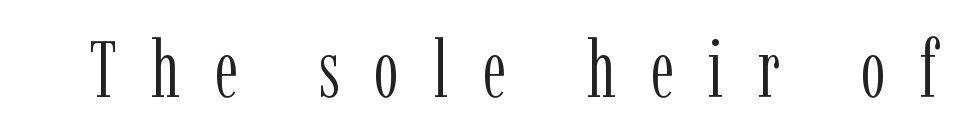
The image shows 79 px light, condensed serif type, upright; set unusually wide letter spacing (+0.44 em), not underlined; low stroke contrast and a medium x-height.
